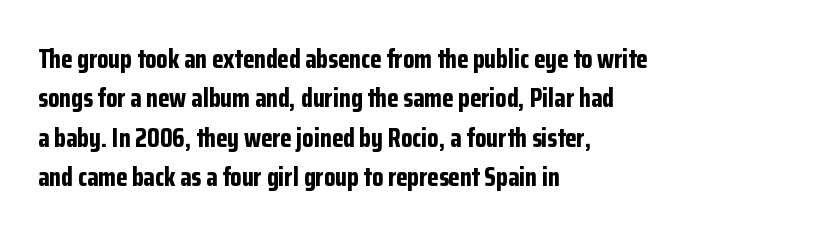
The image shows 26 px bold type, upright; set left-aligned, normal line spacing (1.51x), normal letter spacing, not underlined.
